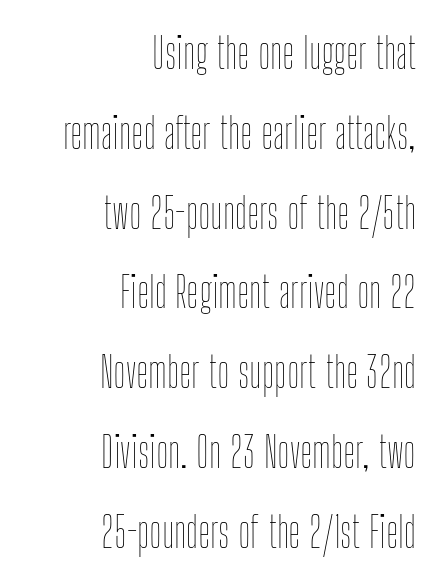
The image shows 42 px thin, condensed type, upright; set right-aligned, loose line spacing (1.9x), normal letter spacing, not underlined; low stroke contrast and a medium x-height.
